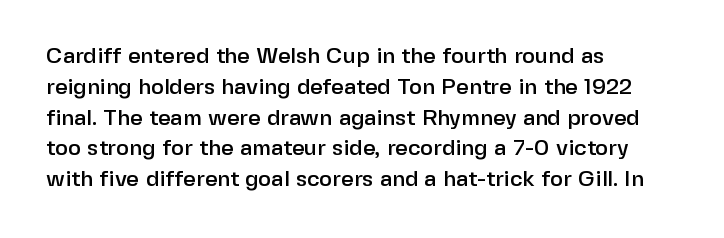
The image shows 22 px text type, upright; set left-aligned, normal line spacing (1.4x), normal letter spacing, not underlined.
